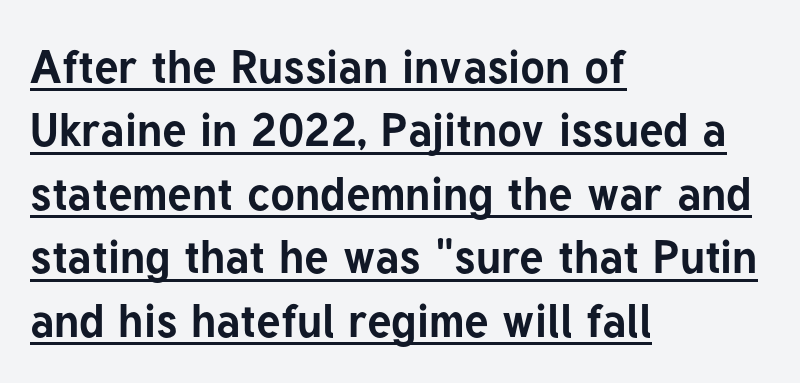
The image shows 46 px bold sans-serif type, upright; set left-aligned, normal line spacing (1.38x), normal letter spacing, underlined; low stroke contrast and a medium x-height.
